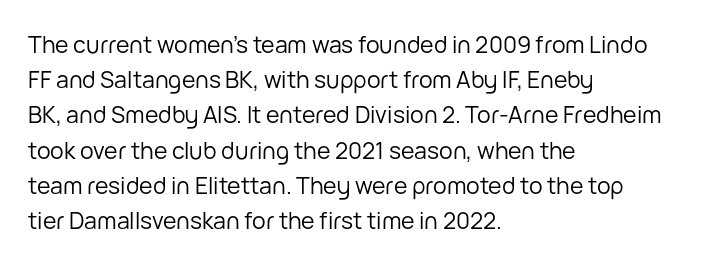
Q: Is the text bold? A: No.
Q: Is the text italic (slanted)? A: No, it is upright.
Q: Is the text underlined? A: No.
Q: How is the paragraph aligned? A: Left-aligned.
Q: Is the spacing between letters normal or unusually wide? A: Normal.
Q: Is the spacing between lines tight, normal or loose? A: Normal.
